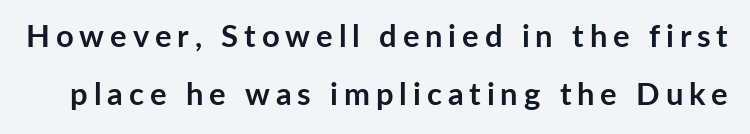
Q: Is the text bold? A: Yes.
Q: Is the text italic (slanted)? A: No, it is upright.
Q: Is the typeface a serif or a sans-serif typeface? A: Sans-serif.
Q: Is the text underlined? A: No.
Q: Width (condensed, normal, or wide)? A: Normal.
Q: Stroke contrast? A: Low.
Q: x-height? A: Medium.
Q: Monospaced? A: No.
